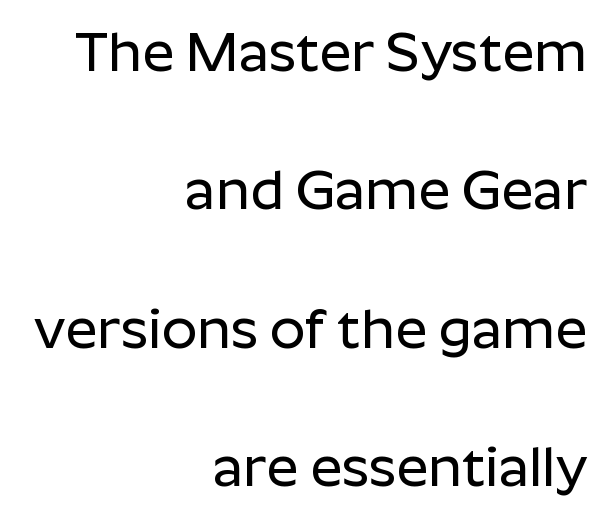
The image shows 56 px sans-serif type, upright; set right-aligned, loose line spacing (2.47x), normal letter spacing, not underlined; low stroke contrast and a medium x-height.
